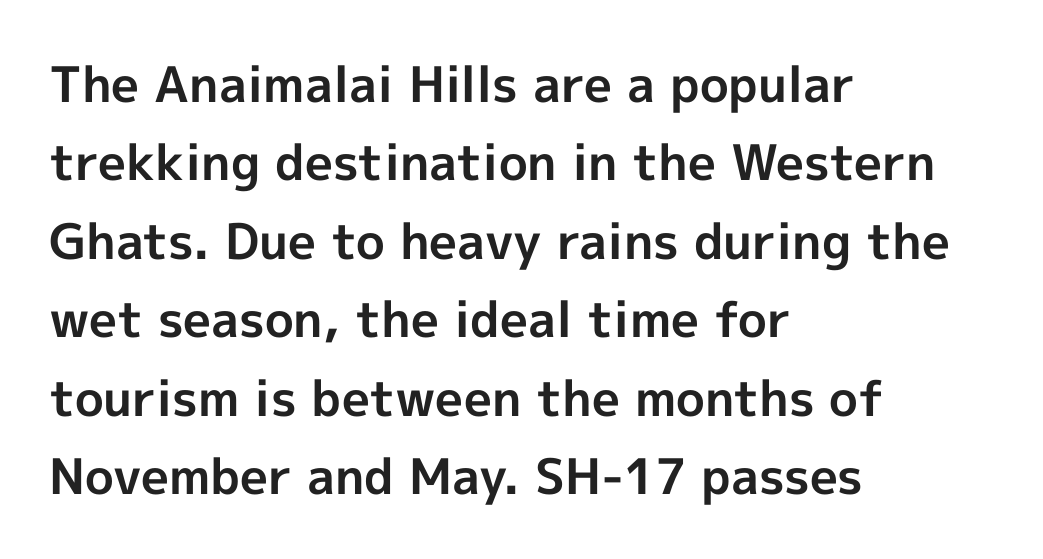
Q: Is the text bold? A: Yes.
Q: Is the text italic (slanted)? A: No, it is upright.
Q: Is the typeface a serif or a sans-serif typeface? A: Sans-serif.
Q: Is the text underlined? A: No.
Q: How is the paragraph aligned? A: Left-aligned.
Q: Is the spacing between letters normal or unusually wide? A: Normal.
Q: Is the spacing between lines tight, normal or loose? A: Normal.
Q: Width (condensed, normal, or wide)? A: Normal.
Q: x-height? A: Medium.
Q: Monospaced? A: No.
